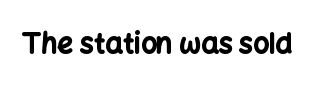
The passage shown is emphatically bold. Observe the ordinary spacing: letters are neighbours, not strangers. Spacing verdict: proportional, widths tailored to each character. The designer went with a sans here, leaving each stem footless. Rule under the text: the space is simply empty.
